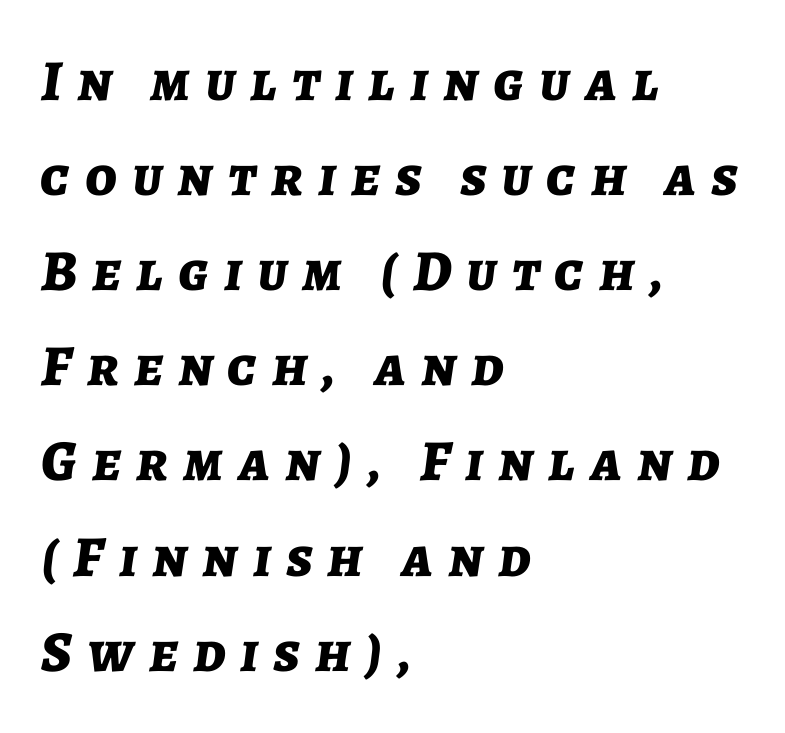
{"italic": "yes", "lean": "right", "slant_degrees": 7, "bold": "yes", "weight": "bold", "width": "normal", "stroke_contrast": "low", "x_height": "medium", "monospaced": "no", "underline": "no", "align": "left", "line_spacing": "normal", "line_spacing_ratio": 1.64, "letter_spacing": "wide", "letter_spacing_em": 0.26, "glyph_px": 58}
